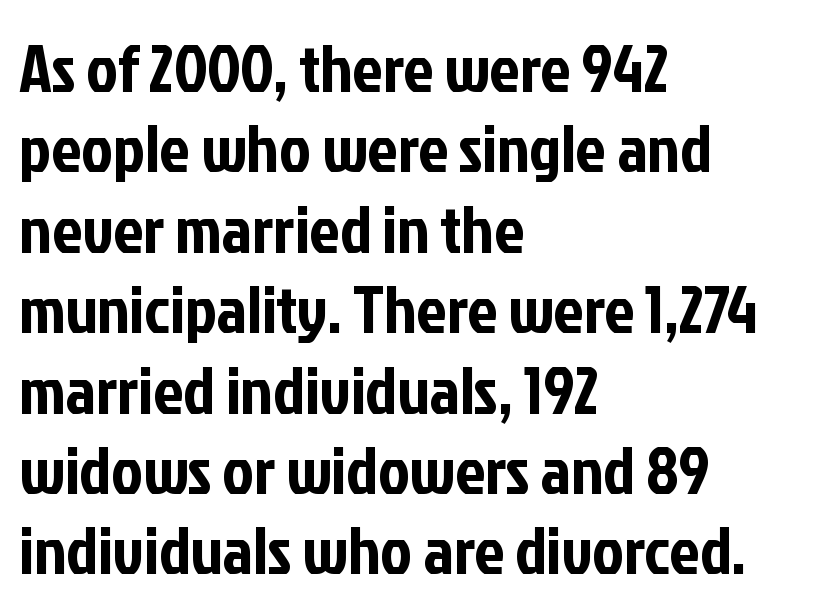
The image shows 67 px condensed sans-serif type, upright; set left-aligned, line spacing 1.2x, normal letter spacing, not underlined; low stroke contrast and a medium x-height.
